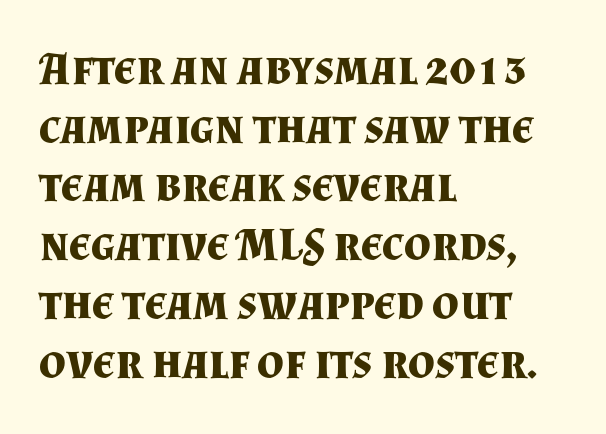
The image shows 47 px bold serif type, upright; set left-aligned, normal line spacing (1.25x), normal letter spacing, not underlined; medium stroke contrast and a small x-height.
